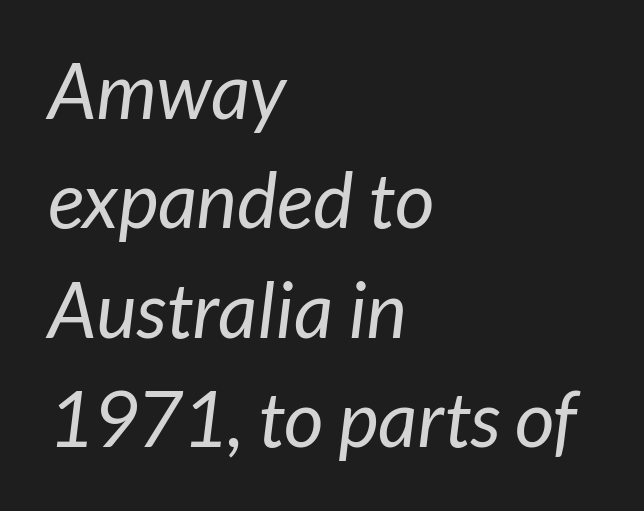
{"serif": "no", "bold": "no", "weight": "regular", "width": "normal", "stroke_contrast": "low", "x_height": "medium", "monospaced": "no", "underline": "no", "align": "left", "line_spacing": "normal", "line_spacing_ratio": 1.42, "letter_spacing": "normal", "letter_spacing_em": 0.0, "glyph_px": 77}
